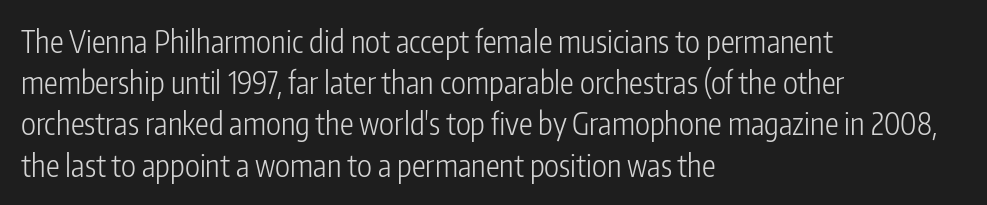
The image shows 31 px light, condensed sans-serif type, upright; set left-aligned, normal line spacing (1.33x), normal letter spacing, not underlined; low stroke contrast and a medium x-height.
